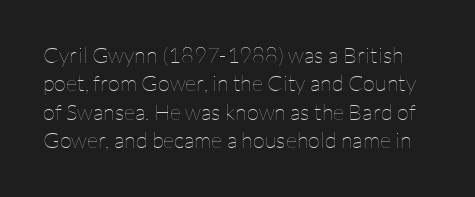
{"italic": "no", "bold": "no", "underline": "no", "line_spacing": "normal", "line_spacing_ratio": 1.29, "letter_spacing": "normal", "letter_spacing_em": 0.0, "glyph_px": 22}
